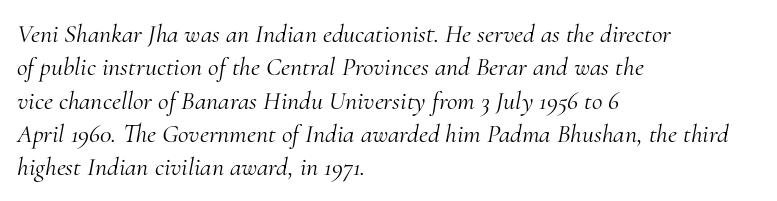
Q: Is the text bold? A: No.
Q: Is the text italic (slanted)? A: Yes, it leans right by about 10 degrees.
Q: Is the text underlined? A: No.
Q: How is the paragraph aligned? A: Left-aligned.
Q: Is the spacing between letters normal or unusually wide? A: Normal.
Q: Is the spacing between lines tight, normal or loose? A: Normal.
